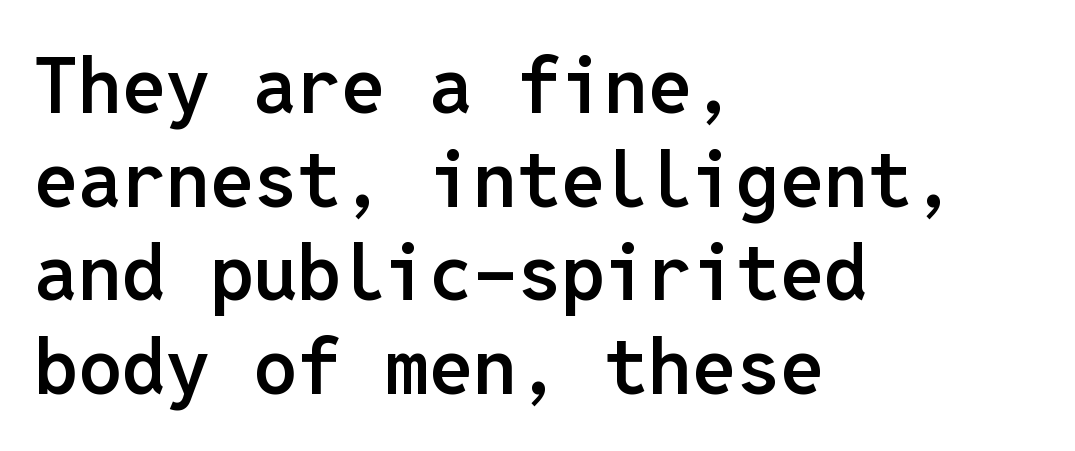
The image shows 78 px semibold sans-serif type, upright, monospaced; set left-aligned, line spacing 1.2x, normal letter spacing, not underlined; low stroke contrast and a medium x-height.
